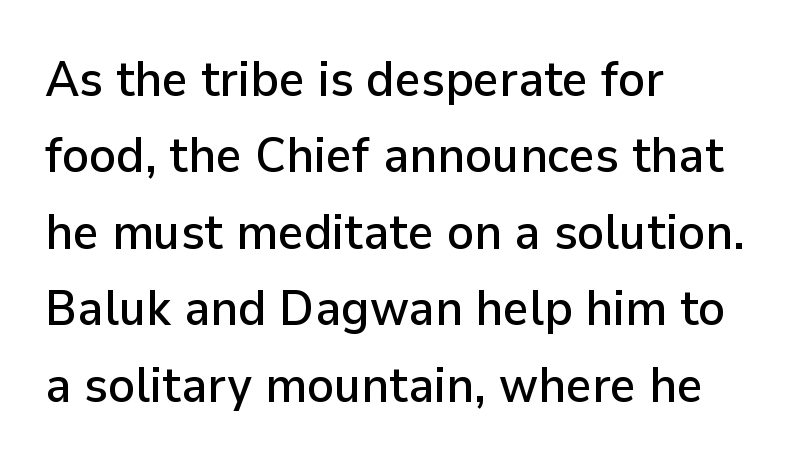
{"serif": "no", "italic": "no", "width": "normal", "stroke_contrast": "low", "x_height": "medium", "monospaced": "no", "underline": "no", "align": "left", "line_spacing": "normal", "line_spacing_ratio": 1.53, "letter_spacing": "normal", "letter_spacing_em": 0.0, "glyph_px": 50}
